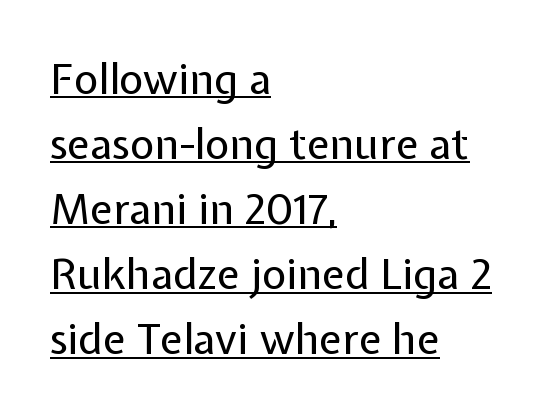
The image shows 42 px regular-weight sans-serif type, upright; set left-aligned, normal line spacing (1.55x), normal letter spacing, underlined; low stroke contrast and a medium x-height.
